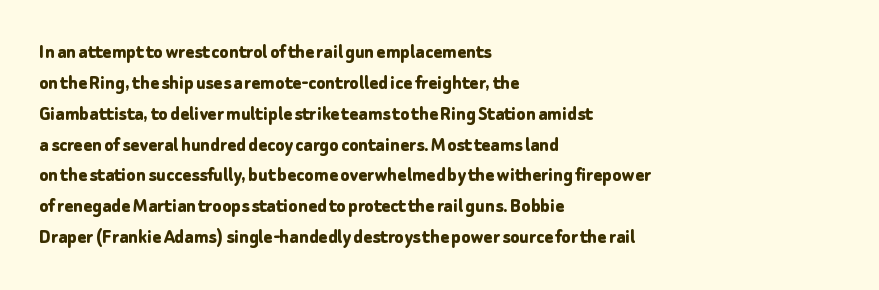
Posture: vertical. A classic flush-left, rag-right setting is used for this passage. Horizontal bands of white between lines are of average thickness. Each word holds together tightly as a unit, with standard inter-letter gaps. The font is running at its bold setting.
